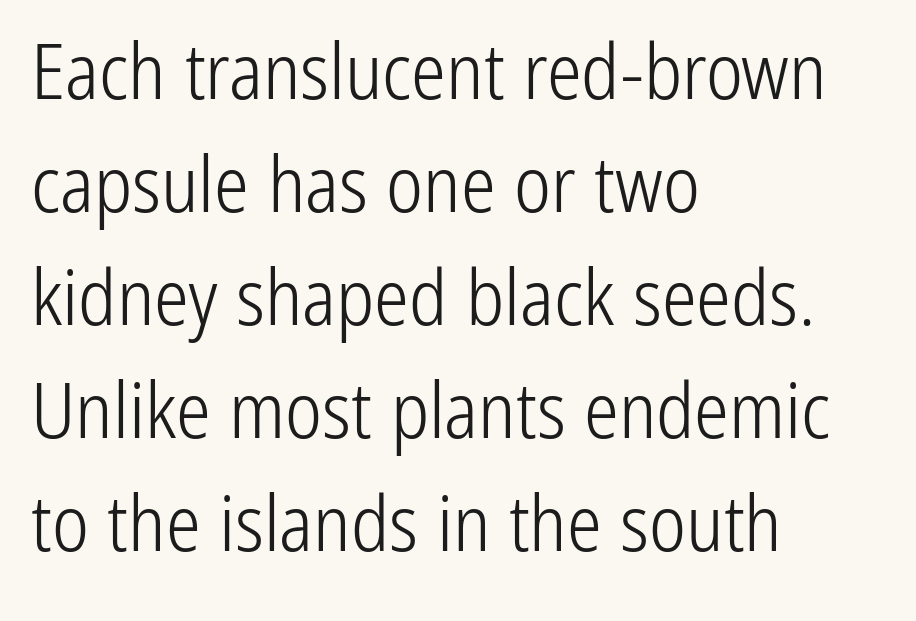
{"serif": "no", "italic": "no", "bold": "no", "weight": "light", "width": "condensed", "stroke_contrast": "low", "x_height": "medium", "monospaced": "no", "underline": "no", "align": "left", "line_spacing": "normal", "line_spacing_ratio": 1.45, "letter_spacing": "normal", "letter_spacing_em": 0.0, "glyph_px": 78}
